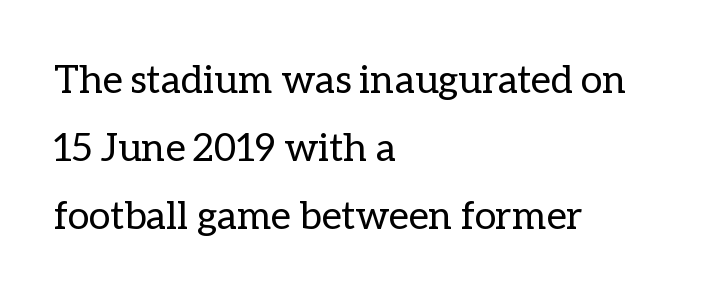
Each word holds together tightly as a unit, with standard inter-letter gaps. Layout note: lines flush left. A typesetter would call this proportional, since set widths differ per character. On a weight scale, this lands at 450 or below.
